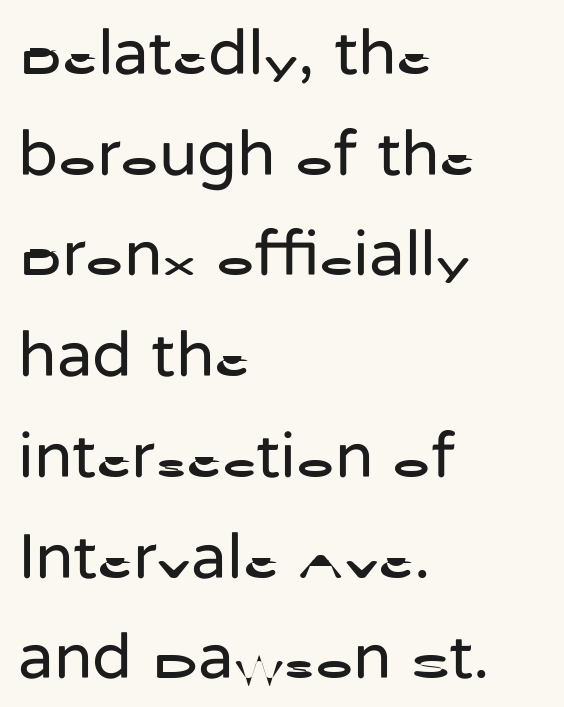
Q: Is the text bold? A: No.
Q: Is the text italic (slanted)? A: No, it is upright.
Q: Is the typeface a serif or a sans-serif typeface? A: Sans-serif.
Q: Is the text underlined? A: No.
Q: How is the paragraph aligned? A: Left-aligned.
Q: Is the spacing between letters normal or unusually wide? A: Normal.
Q: Is the spacing between lines tight, normal or loose? A: Normal.
Q: Width (condensed, normal, or wide)? A: Normal.
Q: Stroke contrast? A: Low.
Q: x-height? A: Medium.
Q: Monospaced? A: No.
